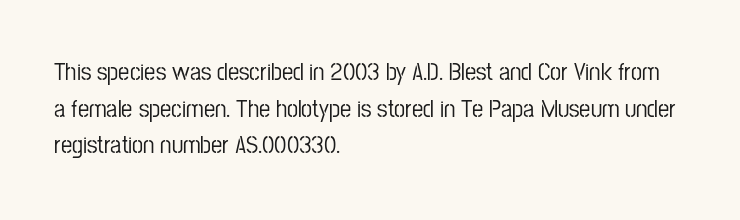
The letters stand straight up with perfectly vertical stems. The tracking reads as untouched default to a designer's eye. Vertical spacing — default. All the whitespace from short lines collects on the right. Bare-footed words on every line.
